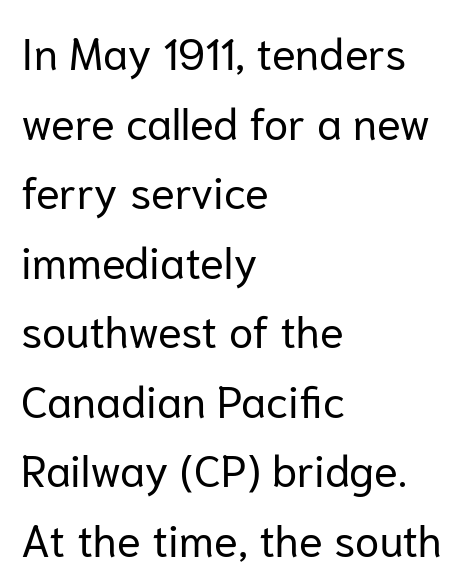
The image shows 44 px regular-weight sans-serif type, upright; set left-aligned, normal line spacing (1.58x), normal letter spacing, not underlined; low stroke contrast and a medium x-height.
